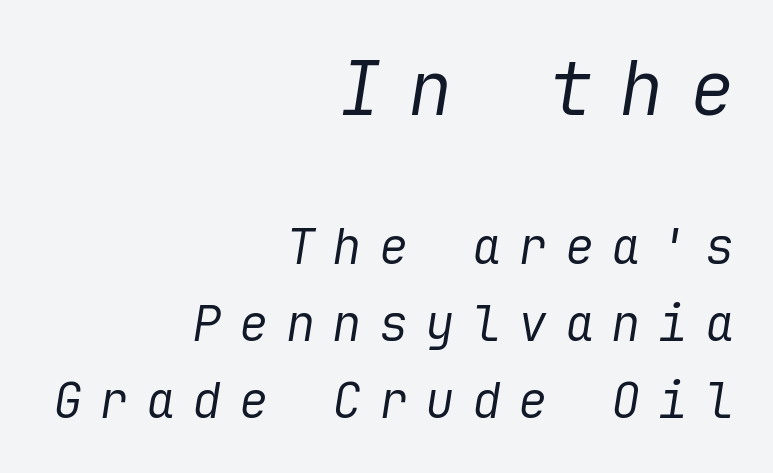
{"italic": "yes", "lean": "right", "slant_degrees": 9, "bold": "no", "weight": "regular", "width": "normal", "stroke_contrast": "low", "x_height": "medium", "underline": "no", "align": "right", "line_spacing": "normal", "line_spacing_ratio": 1.57, "letter_spacing": "wide", "letter_spacing_em": 0.35, "larger_block": "first", "size_ratio": 1.51, "glyph_px": 74}
